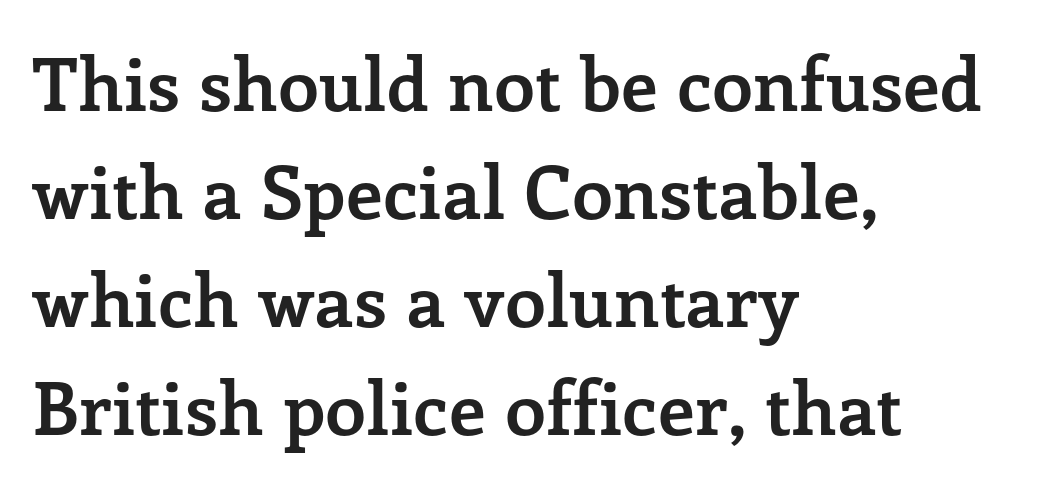
{"serif": "yes", "italic": "no", "bold": "yes", "weight": "semibold", "width": "normal", "stroke_contrast": "low", "x_height": "medium", "monospaced": "no", "underline": "no", "align": "left", "line_spacing": "normal", "line_spacing_ratio": 1.48, "letter_spacing": "normal", "letter_spacing_em": 0.0, "glyph_px": 73}
